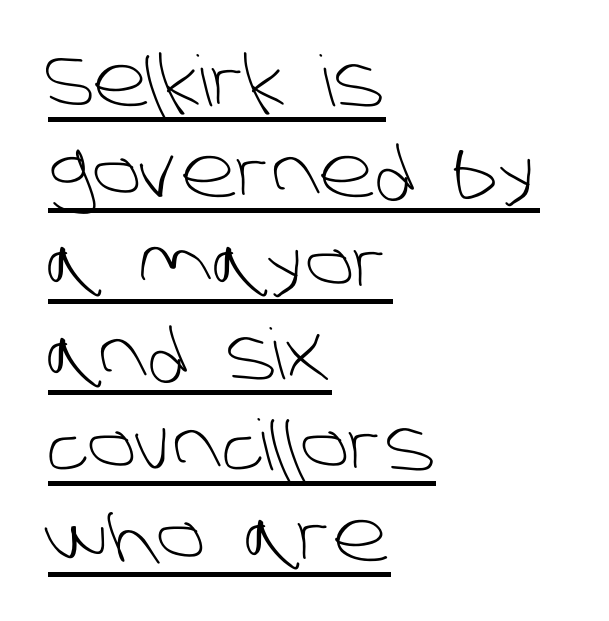
Interline gaps are of average width in this sample. This sample uses a sans-serif face. The lines in this sample share a left origin and differ only in where they stop. Stroke thickness stays within the range of a standard reading face or lighter.
